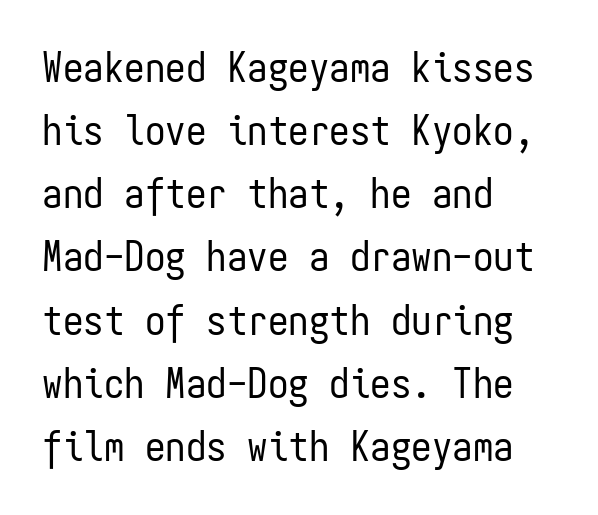
The type is set solid horizontally, with unmodified tracking. Compared with a typical body face, this is equally light or lighter still. Notice how the passage keeps a crisp vertical edge on the left only. The foot of each line stays bare and open. Summary of vertical rhythm: regular, with standard interline spacing.
